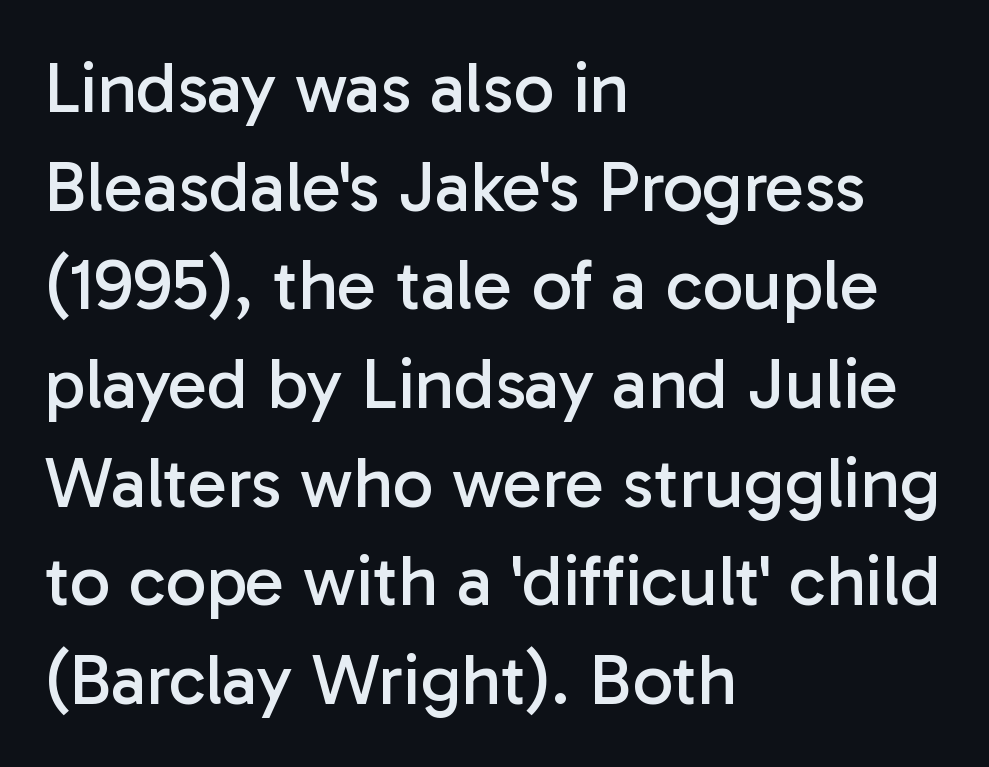
Grotesque or geometric, the face here clearly has no serifs. Here the designer chose a conventional face with non-uniform glyph widths. Letters rest on an invisible, unmarked baseline. Does the leading feel generous? No, just average.
